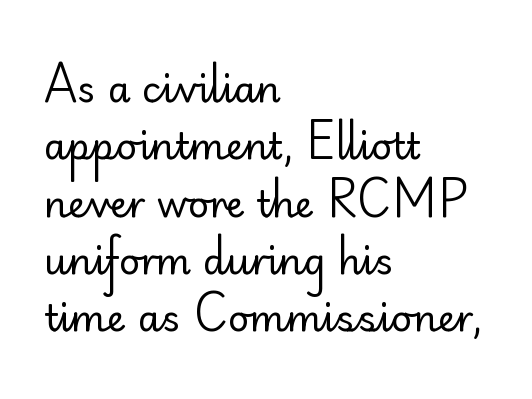
{"serif": "no", "italic": "no", "bold": "no", "weight": "regular", "width": "normal", "stroke_contrast": "low", "x_height": "small", "monospaced": "no", "underline": "no", "align": "left", "line_spacing": "normal", "line_spacing_ratio": 1.55, "letter_spacing": "normal", "letter_spacing_em": 0.0, "glyph_px": 37}
